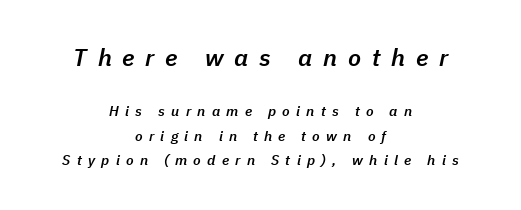
A somewhat darkened texture: the type is semibold rather than bold. Bigger letters appear in the top chunk; the bottom chunk is reduced. A clean baseline with only descenders dipping below it. Emphasis-style slanted type is in use. The typesetter chose a symmetrical, centered arrangement here.
